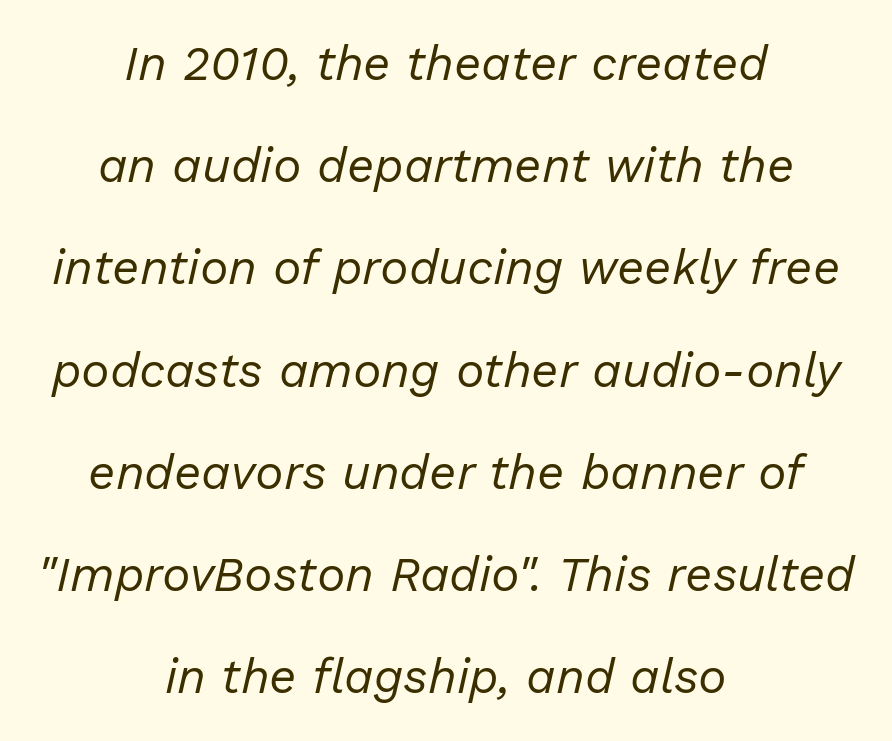
{"italic": "yes", "lean": "right", "slant_degrees": 13, "bold": "no", "weight": "regular", "width": "normal", "stroke_contrast": "low", "x_height": "medium", "monospaced": "no", "underline": "no", "align": "center", "line_spacing": "loose", "line_spacing_ratio": 2.13, "letter_spacing": "normal", "letter_spacing_em": 0.0, "glyph_px": 48}
